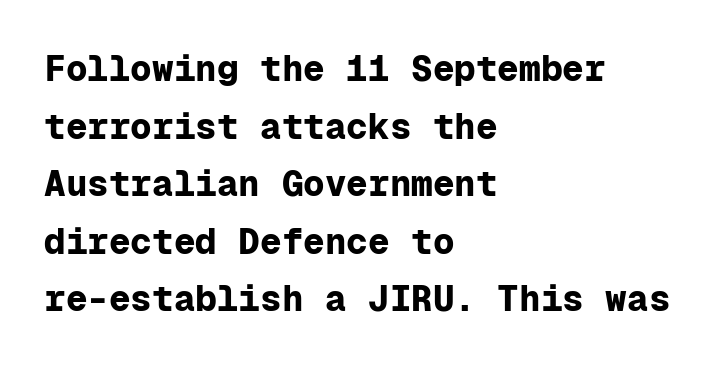
The image shows 36 px bold sans-serif type, upright, monospaced; set left-aligned, normal line spacing (1.6x), normal letter spacing, not underlined; low stroke contrast and a medium x-height.
